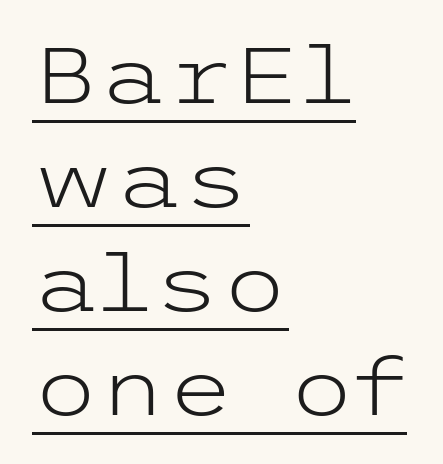
The image shows 77 px light, wide sans-serif type, upright; set left-aligned, normal line spacing (1.35x), normal letter spacing, underlined; low stroke contrast and a medium x-height.
